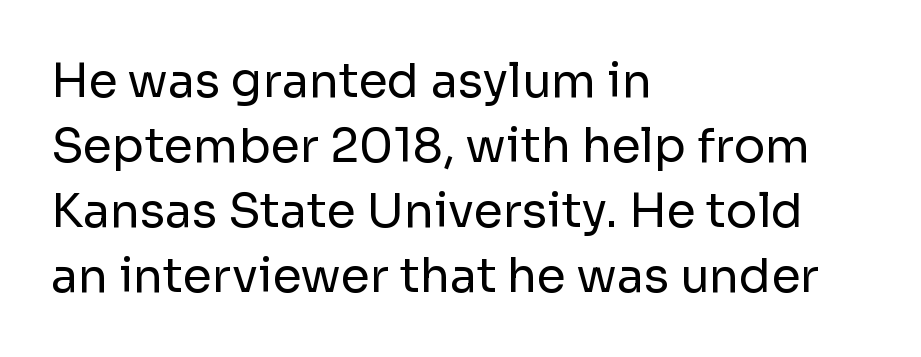
The image shows 47 px regular-weight sans-serif type, upright; set left-aligned, normal line spacing (1.38x), normal letter spacing, not underlined; low stroke contrast and a medium x-height.
